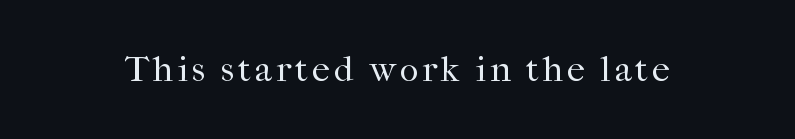
Typographically, this falls in the serif category. Words float on clear page, feet unadorned. On a weight scale, this lands at 450 or below. Does the lettering tilt? It doesn't — this is upright. Note the varied advance widths — an 'i' is clearly narrower than an 'm'.
